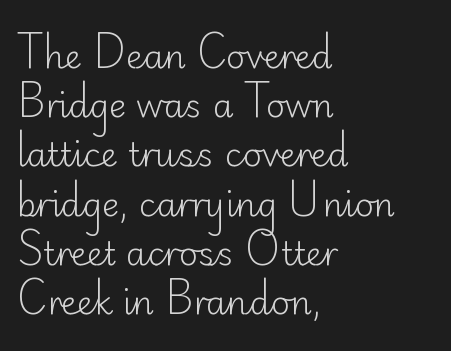
Q: Is the text bold? A: No.
Q: Is the text italic (slanted)? A: No, it is upright.
Q: Is the typeface a serif or a sans-serif typeface? A: Sans-serif.
Q: Is the text underlined? A: No.
Q: How is the paragraph aligned? A: Left-aligned.
Q: Is the spacing between letters normal or unusually wide? A: Normal.
Q: Is the spacing between lines tight, normal or loose? A: Normal.
Q: Width (condensed, normal, or wide)? A: Normal.
Q: Stroke contrast? A: Low.
Q: x-height? A: Small.
Q: Monospaced? A: No.
